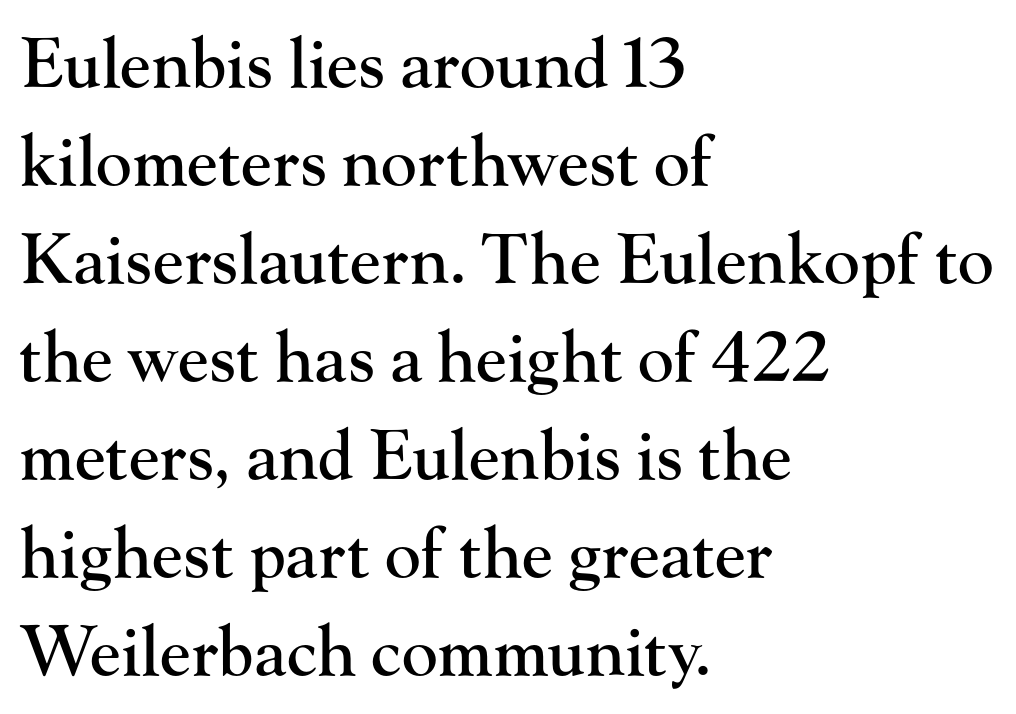
The image shows 68 px serif type, upright; set left-aligned, normal line spacing (1.44x), normal letter spacing, not underlined; high stroke contrast and a small x-height.
